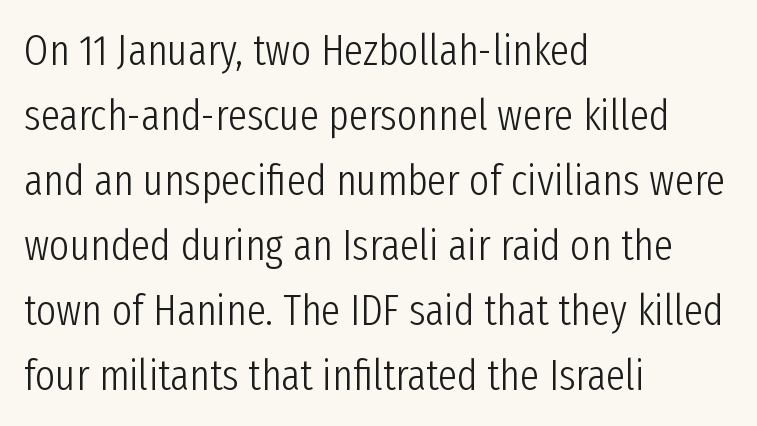
Q: Is the text bold? A: No.
Q: Is the text italic (slanted)? A: No, it is upright.
Q: Is the typeface a serif or a sans-serif typeface? A: Sans-serif.
Q: Is the text underlined? A: No.
Q: How is the paragraph aligned? A: Left-aligned.
Q: Is the spacing between letters normal or unusually wide? A: Normal.
Q: Is the spacing between lines tight, normal or loose? A: Normal.
Q: Width (condensed, normal, or wide)? A: Condensed.
Q: Stroke contrast? A: Low.
Q: x-height? A: Medium.
Q: Monospaced? A: No.
